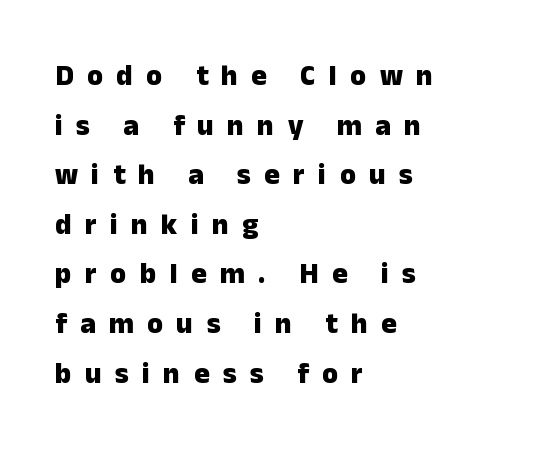
The image shows 29 px heavy sans-serif type, upright; set left-aligned, line spacing 1.71x, unusually wide letter spacing (+0.46 em), not underlined; low stroke contrast and a medium x-height.
